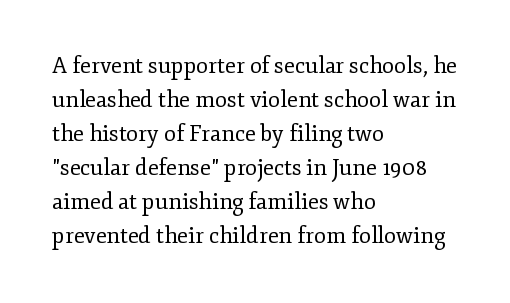
{"italic": "no", "bold": "no", "underline": "no", "align": "left", "line_spacing": "normal", "line_spacing_ratio": 1.55, "letter_spacing": "normal", "letter_spacing_em": 0.0, "glyph_px": 22}
